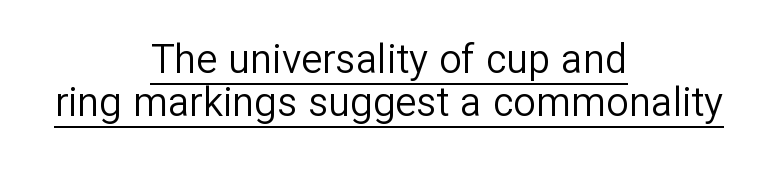
In CSS terms this would be text-align: center. This block would grow much taller if given ordinary leading; it's compressed now. Between one letter and the next there's only the usual sliver of space. Spacing verdict: proportional, widths tailored to each character.
